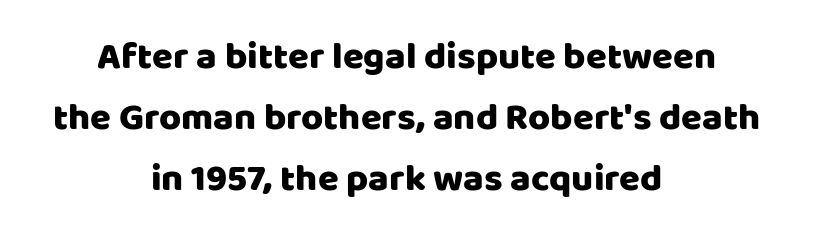
{"serif": "no", "italic": "no", "width": "normal", "stroke_contrast": "low", "x_height": "large", "monospaced": "no", "underline": "no", "align": "center", "line_spacing": "normal", "line_spacing_ratio": 1.61, "letter_spacing": "normal", "letter_spacing_em": 0.0, "glyph_px": 38}
